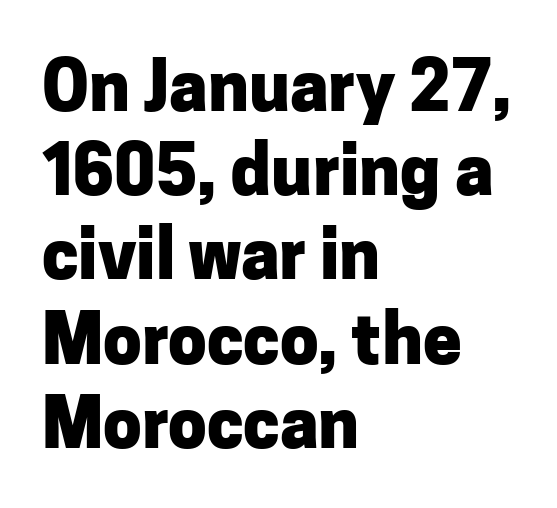
The image shows 69 px heavy sans-serif type, upright; set left-aligned, line spacing 1.22x, normal letter spacing, not underlined; low stroke contrast and a medium x-height.
